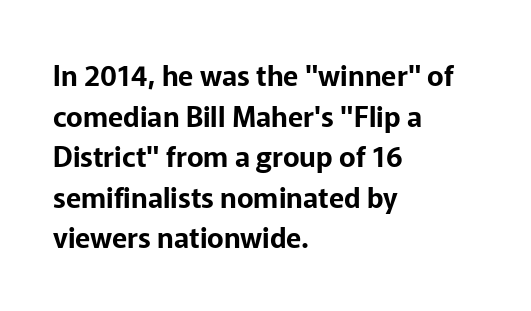
The image shows 28 px sans-serif type, upright; set left-aligned, normal line spacing (1.45x), normal letter spacing, not underlined; low stroke contrast and a medium x-height.
